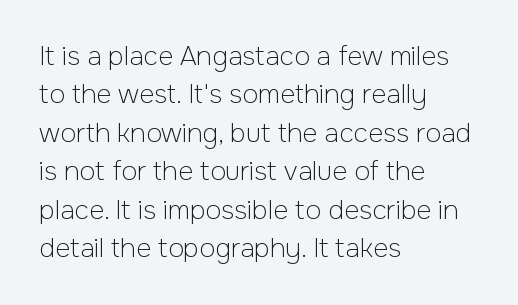
Q: Is the text bold? A: No.
Q: Is the text italic (slanted)? A: No, it is upright.
Q: Is the text underlined? A: No.
Q: How is the paragraph aligned? A: Left-aligned.
Q: Is the spacing between letters normal or unusually wide? A: Normal.
Q: Is the spacing between lines tight, normal or loose? A: Normal.
